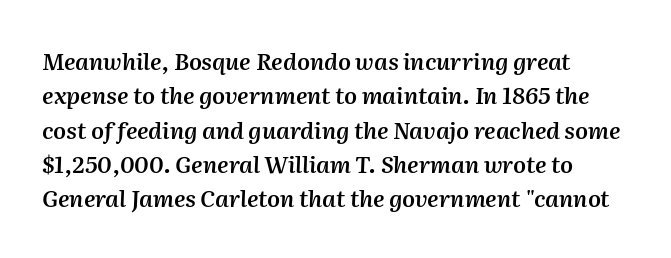
Normally led — the rows are evenly, conventionally spaced. The face used here is rendered with its standard letterfit. Look at the stroke-to-counter ratio: somewhat heavy, a semibold. Descenders hang freely into open space.
